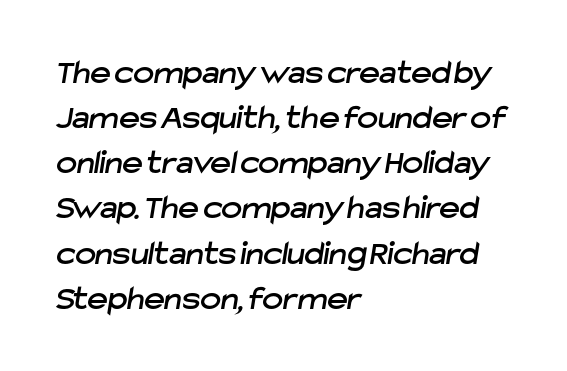
The passage shown has conventional tracking throughout. The rows are spaced the way most documents space them. Check the space under the baseline: it is left empty. The text block is weighted toward the left margin, trailing off unevenly rightward. Character widths vary here, with narrow letters taking less room than wide ones. What kind of face is this? One without serifs — a sans.
